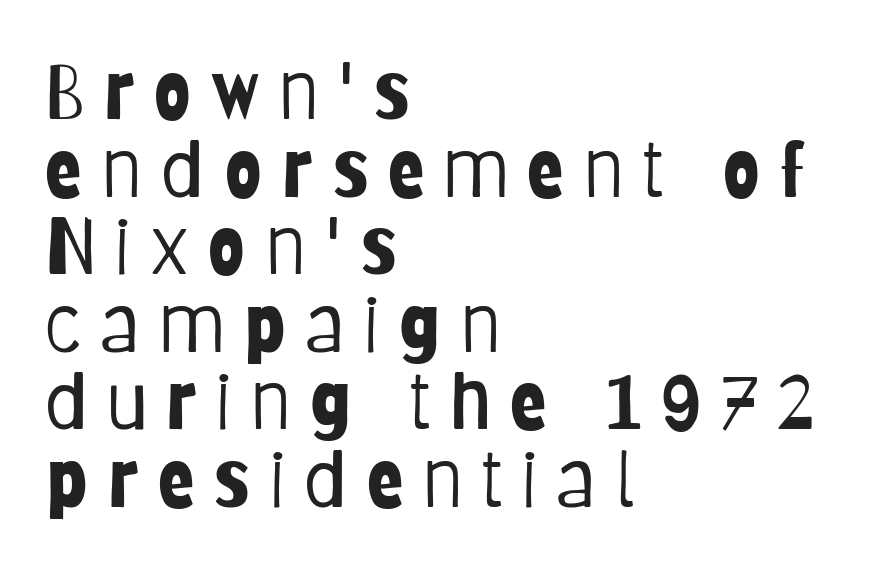
{"serif": "no", "italic": "no", "bold": "no", "weight": "light", "width": "condensed", "stroke_contrast": "low", "x_height": "large", "monospaced": "no", "underline": "no", "align": "left", "line_spacing": "tight", "line_spacing_ratio": 1.02, "letter_spacing": "wide", "letter_spacing_em": 0.25, "glyph_px": 76}
